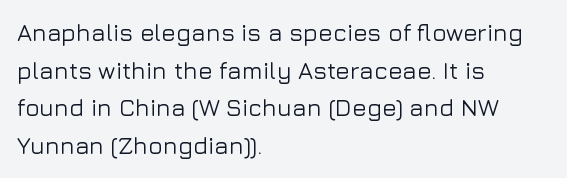
The image shows 24 px text type, upright; set left-aligned, normal line spacing (1.57x), normal letter spacing, not underlined.
